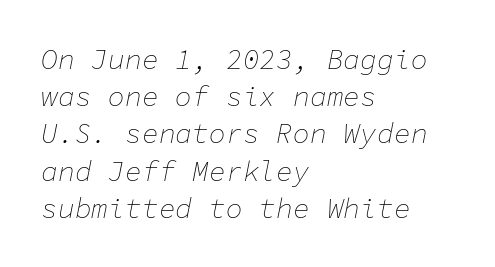
The image shows 28 px thin type, italic (leaning right), monospaced; set left-aligned, normal line spacing (1.33x), normal letter spacing, not underlined; low stroke contrast and a medium x-height.
